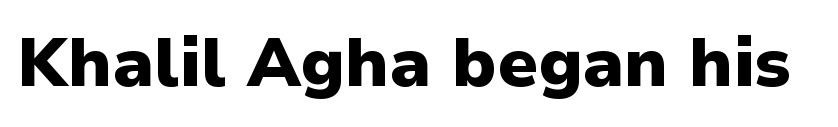
Q: Is the text bold? A: Yes.
Q: Is the text italic (slanted)? A: No, it is upright.
Q: Is the typeface a serif or a sans-serif typeface? A: Sans-serif.
Q: Is the text underlined? A: No.
Q: Is the spacing between letters normal or unusually wide? A: Normal.
Q: Width (condensed, normal, or wide)? A: Normal.
Q: Stroke contrast? A: Low.
Q: x-height? A: Medium.
Q: Monospaced? A: No.
